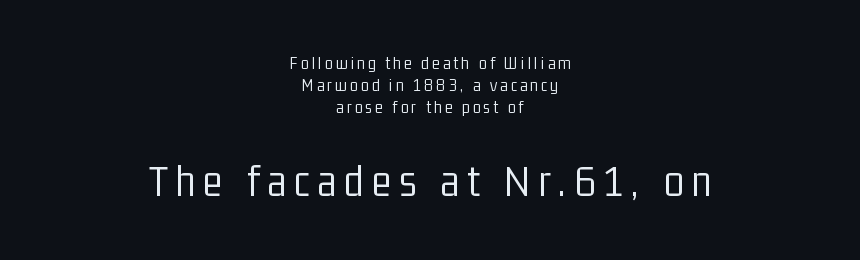
{"serif": "no", "italic": "no", "bold": "no", "weight": "light", "width": "condensed", "stroke_contrast": "low", "x_height": "medium", "monospaced": "no", "underline": "no", "align": "center", "line_spacing_ratio": 1.21, "larger_block": "second", "size_ratio": 2.56, "glyph_px": 46}
